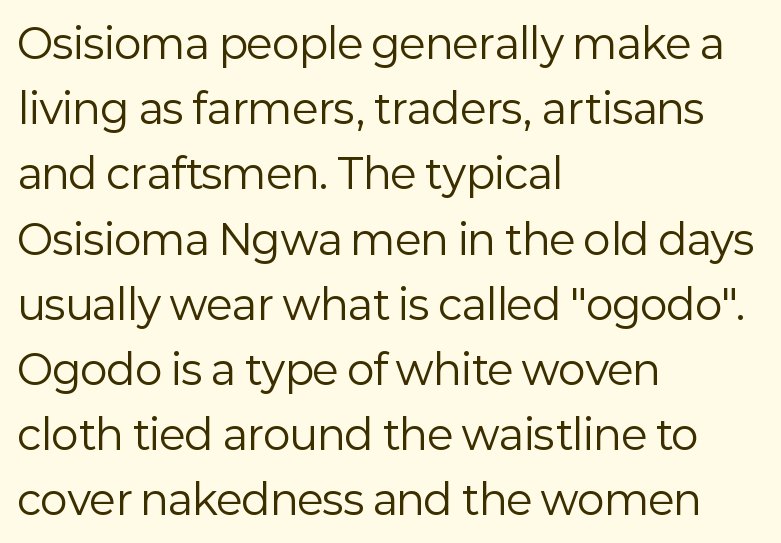
The image shows 41 px regular-weight sans-serif type, upright; set left-aligned, normal line spacing (1.59x), normal letter spacing, not underlined; low stroke contrast and a medium x-height.
